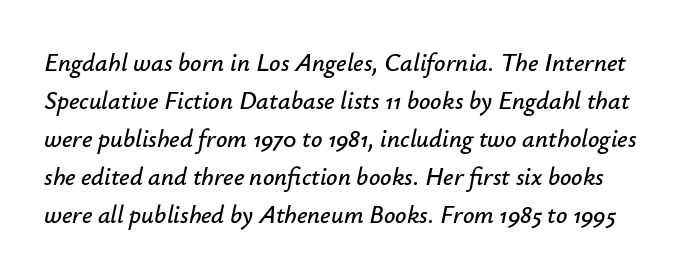
The line-height multiplier appears to be the usual default. The axis of the letterforms is tilted away from vertical. There is no visible air inserted between adjacent glyphs. Descender tails drop into unmarked territory.
